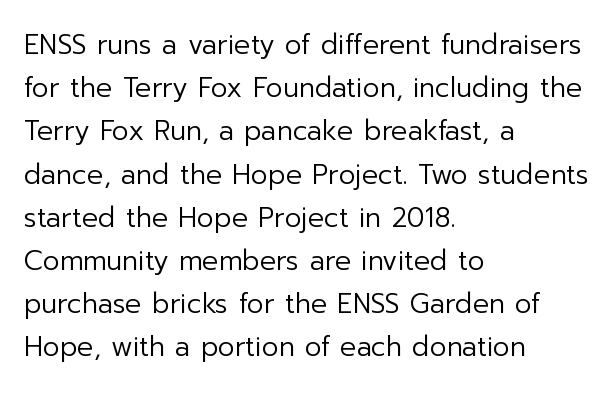
{"italic": "no", "bold": "no", "underline": "no", "align": "left", "line_spacing": "normal", "line_spacing_ratio": 1.6, "letter_spacing": "normal", "letter_spacing_em": 0.0, "glyph_px": 27}
